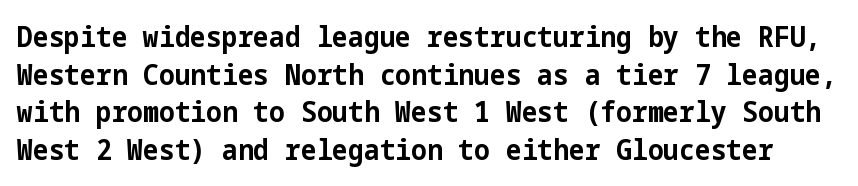
The image shows 28 px bold sans-serif type, upright; set normal line spacing (1.34x), normal letter spacing, not underlined; low stroke contrast and a medium x-height.
